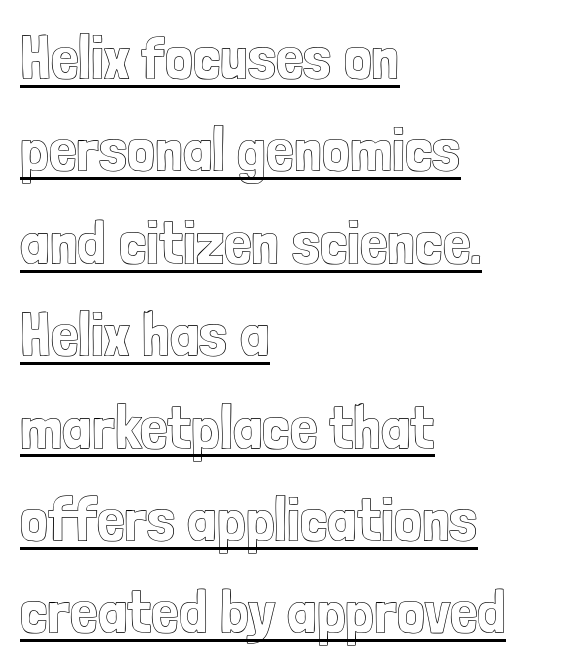
The image shows 62 px condensed type, upright; set left-aligned, normal line spacing (1.49x), normal letter spacing, underlined; a medium x-height.
